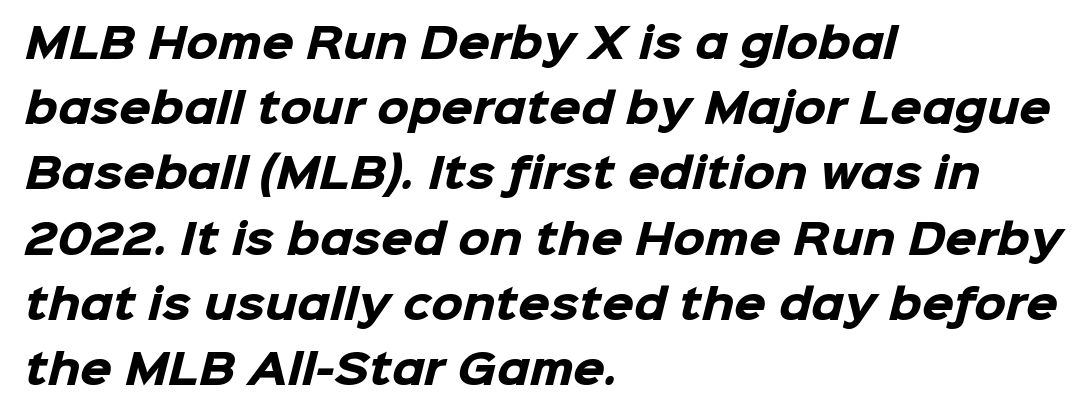
The image shows 41 px heavy sans-serif type; set left-aligned, normal line spacing (1.59x), normal letter spacing, not underlined; low stroke contrast and a medium x-height.
